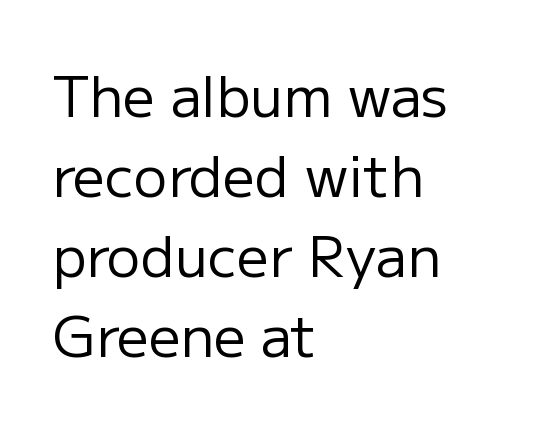
Q: Is the text bold? A: No.
Q: Is the text italic (slanted)? A: No, it is upright.
Q: Is the typeface a serif or a sans-serif typeface? A: Sans-serif.
Q: Is the text underlined? A: No.
Q: How is the paragraph aligned? A: Left-aligned.
Q: Is the spacing between letters normal or unusually wide? A: Normal.
Q: Is the spacing between lines tight, normal or loose? A: Normal.
Q: Width (condensed, normal, or wide)? A: Normal.
Q: Stroke contrast? A: Low.
Q: x-height? A: Medium.
Q: Monospaced? A: No.
